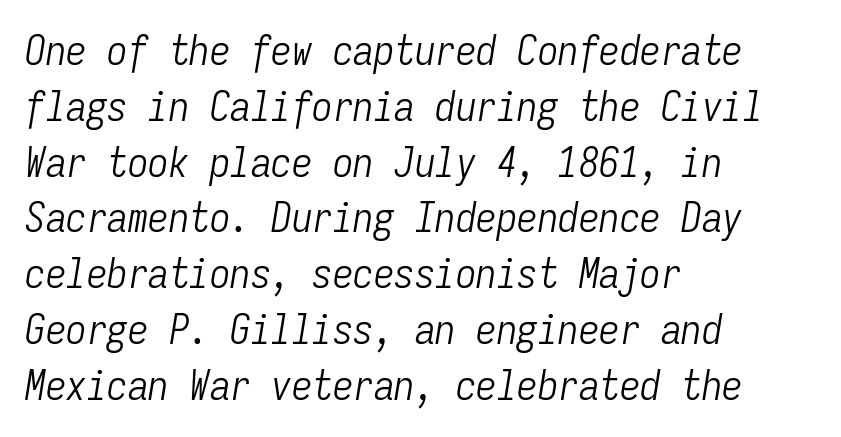
The lines in this sample share a left origin and differ only in where they stop. The face used here is monospaced, like something from a code editor. These lines were composed using italics. Tracking value appears to be zero — textbook default spacing. Check under the words: just untouched page.
